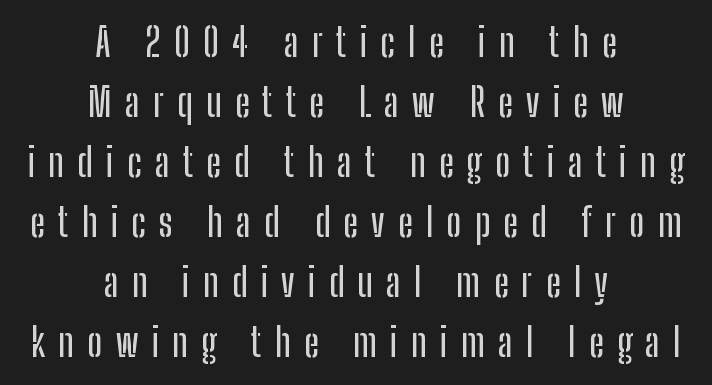
The lines in this sample share a center point and differ in where they start and stop. This rendering widens character spacing well past its baseline value. The glyphs in this specimen are sans serif. Does the leading feel generous? No, just average.
